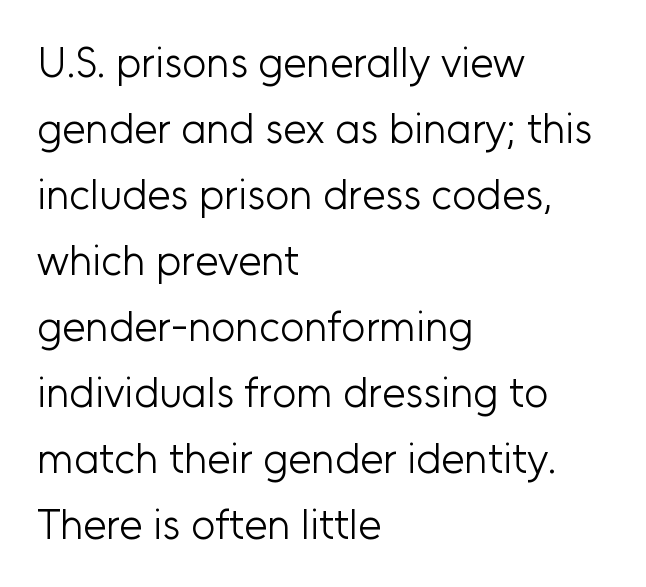
Posture: upright roman. Heft: none added — not bold. Each letter keeps its own natural width here, so spacing adapts to shape. Horizontal bands of white between lines are of average thickness. These lines keep a tight, regular rhythm from letter to letter.
